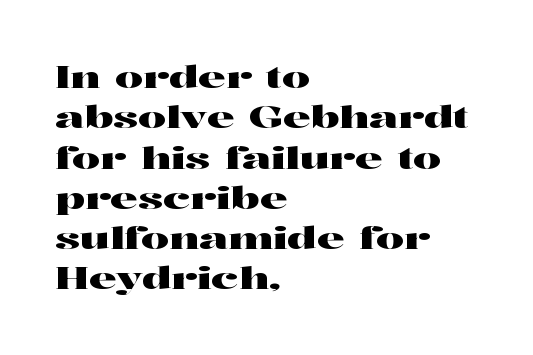
The image shows 31 px wide serif type, upright; set left-aligned, normal line spacing (1.3x), normal letter spacing, not underlined; high stroke contrast and a medium x-height.
